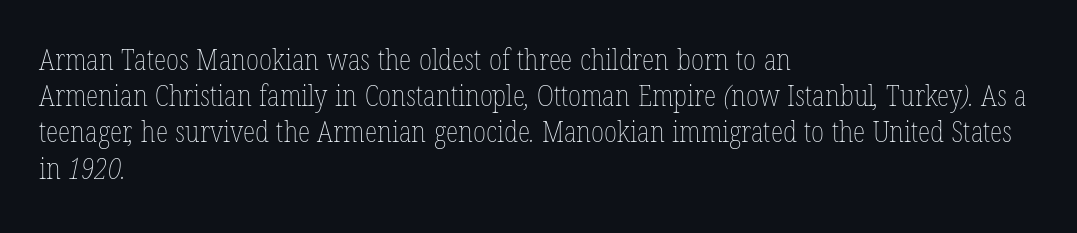
The image shows 29 px thin, condensed type; set left-aligned, normal line spacing (1.25x), normal letter spacing, not underlined; low stroke contrast and a medium x-height.
